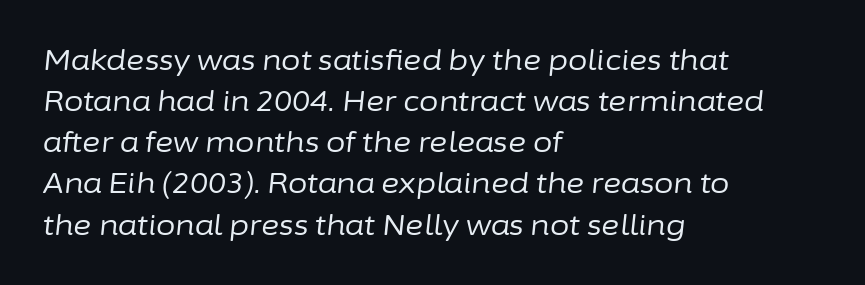
The line-height multiplier appears to be the usual default. Type without underlining. The letterforms sit at book weight or below. Here the glyphs are tracked normally, forming tight word shapes. Do the characters align in a grid? No, the font is proportional. The font's italic variant was chosen for this text.
